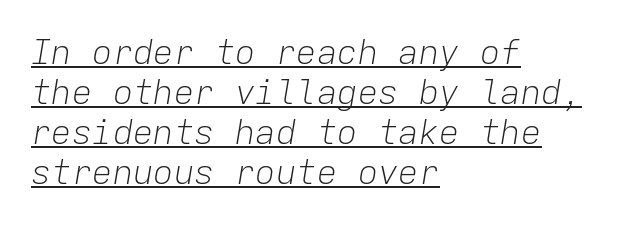
Students, observe the line beneath the letters — that is underlining. Weight: in the light-to-regular range. How are the letters spaced? Ordinarily, with no added tracking. Is this a fixed-width face? Yes — each glyph sits in an identical cell. The typography opts for an oblique posture over an upright one.
